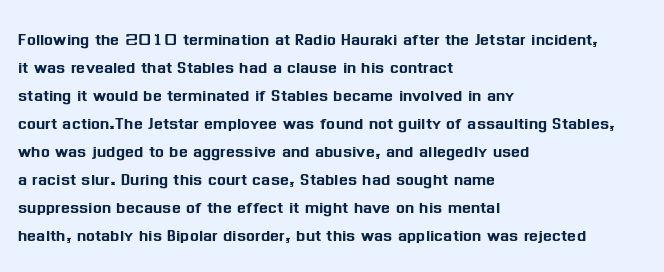
{"italic": "no", "underline": "no", "align": "left", "line_spacing": "normal", "line_spacing_ratio": 1.33, "letter_spacing": "normal", "letter_spacing_em": 0.0, "glyph_px": 21}
